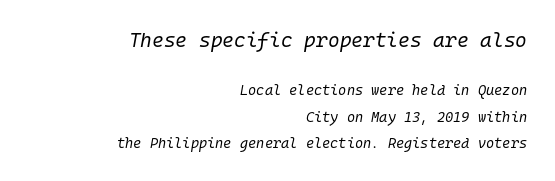
The image shows 20 px text type, italic (leaning right); set right-aligned, loose line spacing (1.9x), normal letter spacing, not underlined; the first (top) block is 1.43x larger.
